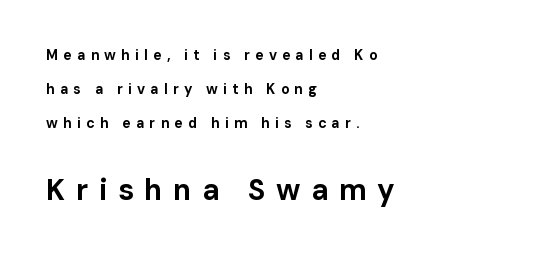
The image shows 29 px bold sans-serif type, upright; set left-aligned, loose line spacing (2.42x), unusually wide letter spacing (+0.37 em), not underlined; the second (bottom) block is 2.07x larger; low stroke contrast and a medium x-height.
